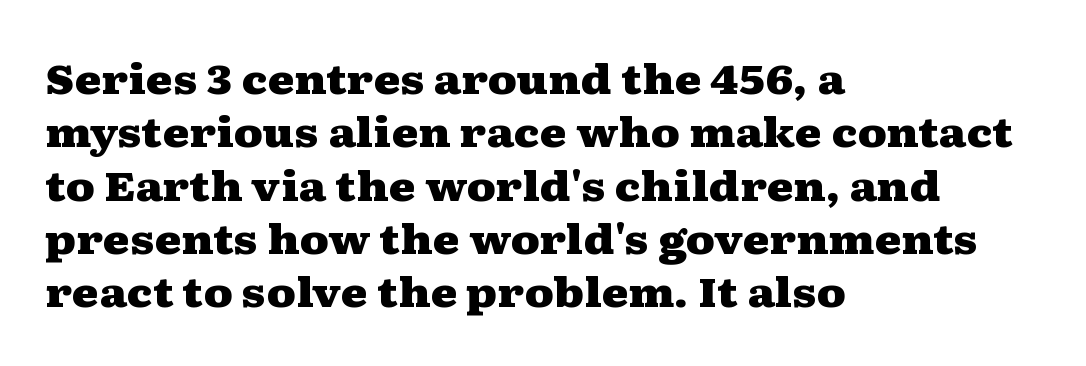
The image shows 41 px heavy, wide serif type, upright; set left-aligned, normal line spacing (1.3x), normal letter spacing, not underlined; medium stroke contrast and a medium x-height.
